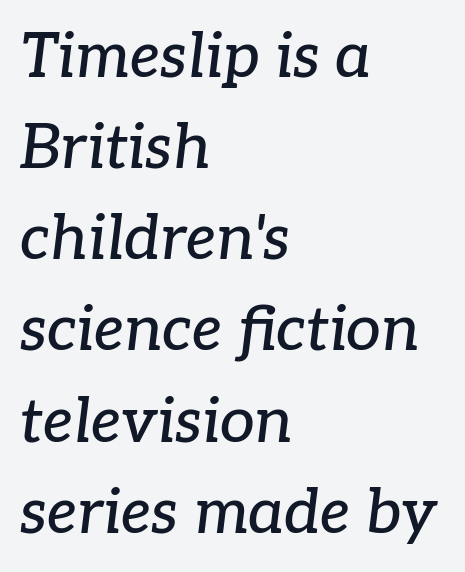
{"serif": "yes", "italic": "yes", "lean": "right", "slant_degrees": 7, "width": "normal", "stroke_contrast": "low", "x_height": "medium", "monospaced": "no", "underline": "no", "align": "left", "line_spacing": "normal", "line_spacing_ratio": 1.47, "letter_spacing": "normal", "letter_spacing_em": 0.0, "glyph_px": 62}
